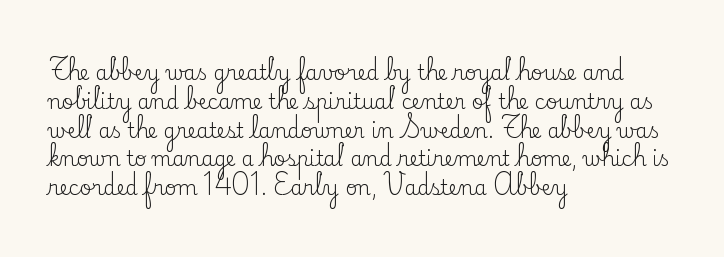
Q: Is the text bold? A: No.
Q: Is the text italic (slanted)? A: No, it is upright.
Q: Is the text underlined? A: No.
Q: How is the paragraph aligned? A: Left-aligned.
Q: Is the spacing between letters normal or unusually wide? A: Normal.
Q: Is the spacing between lines tight, normal or loose? A: Normal.
